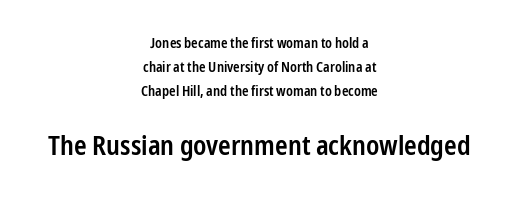
The compositor balanced each line on the midline. Is the lower block the larger one? Yes — the lower block carries the bigger type. Notice how the stems are strictly vertical — no italics here. Is the letter spacing exaggerated? No — it looks like the ordinary default.
